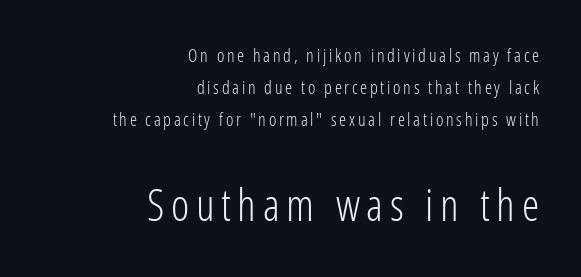
{"serif": "no", "italic": "no", "bold": "no", "weight": "light", "width": "condensed", "stroke_contrast": "low", "x_height": "medium", "monospaced": "no", "underline": "no", "align": "right", "line_spacing_ratio": 1.78, "larger_block": "second", "size_ratio": 2.44, "glyph_px": 44}
